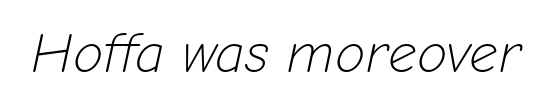
{"italic": "yes", "lean": "right", "slant_degrees": 12, "bold": "no", "weight": "light", "width": "normal", "stroke_contrast": "low", "x_height": "medium", "monospaced": "no", "underline": "no", "letter_spacing": "normal", "letter_spacing_em": 0.0, "glyph_px": 56}
